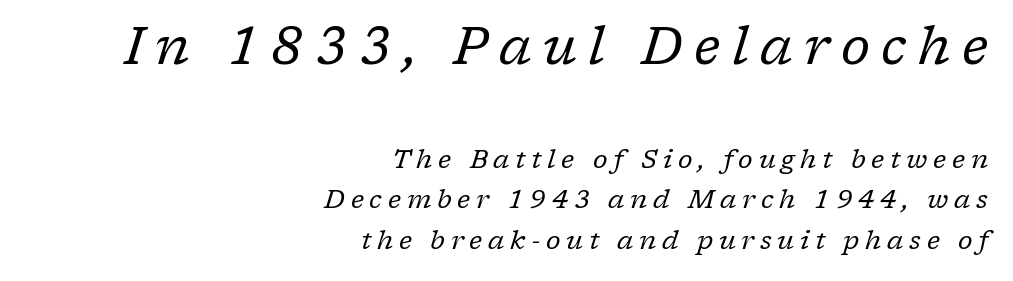
The characters are drawn with everyday or finer stroke widths. You could only call the tracking loose — the letters float apart. Reading top to bottom, the characters get smaller at the block break. Note: serifs present on the glyphs. The space between consecutive lines is moderate. The lines are quadded right.
